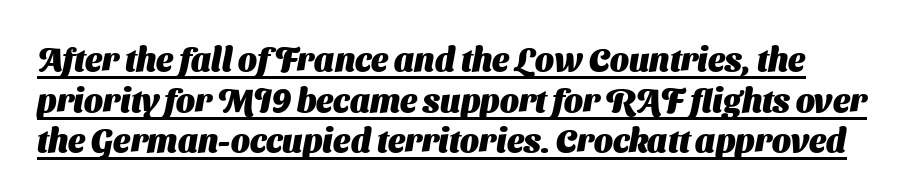
The image shows 33 px heavy sans-serif type; set line spacing 1.23x, normal letter spacing, underlined; medium stroke contrast and a medium x-height.
